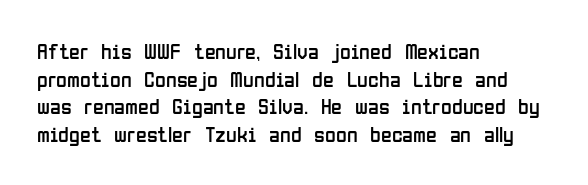
The image shows 22 px text type, upright; set left-aligned, normal line spacing (1.26x), normal letter spacing, not underlined.
